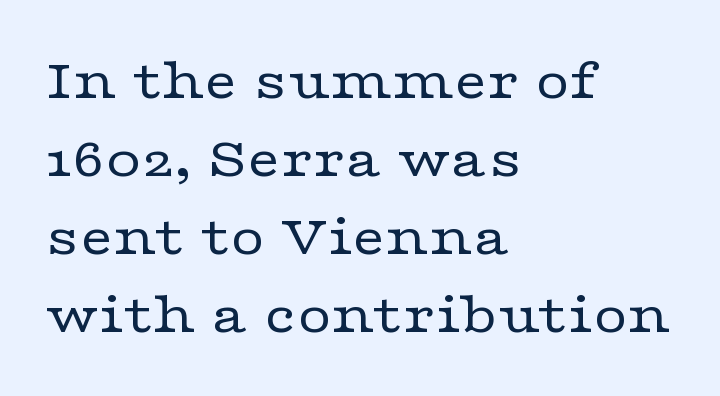
The image shows 59 px regular-weight, wide serif type, upright; set left-aligned, normal line spacing (1.32x), normal letter spacing, not underlined; low stroke contrast and a medium x-height.
